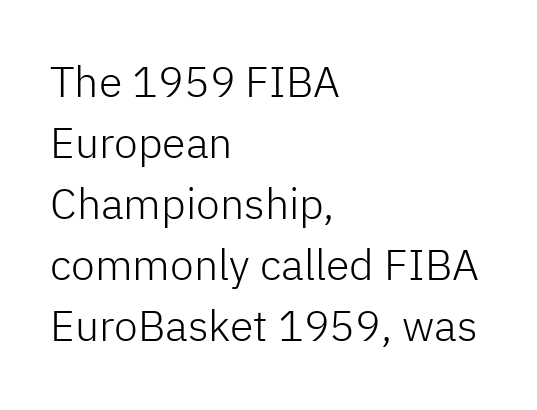
These lines are composed in type without serifs. There is no visible air inserted between adjacent glyphs. Vertical stems look standard width or narrower in stroke. The compositor pushed each line to the left boundary.
